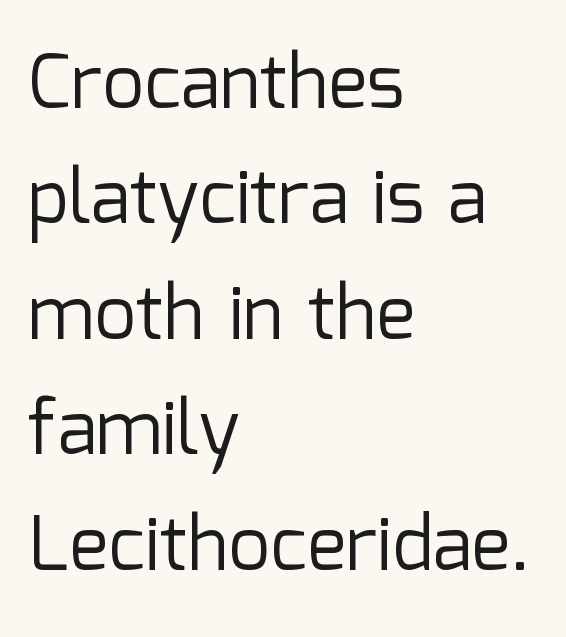
Casual observation: everything's shoved over to the left. The font's upright variant was chosen for this text. A typesetter would call this proportional, since set widths differ per character. Anything drawn beneath the words? Only blank space. The face used here is rendered with its standard letterfit. In terms of leading, this rendering sits right in the middle.
